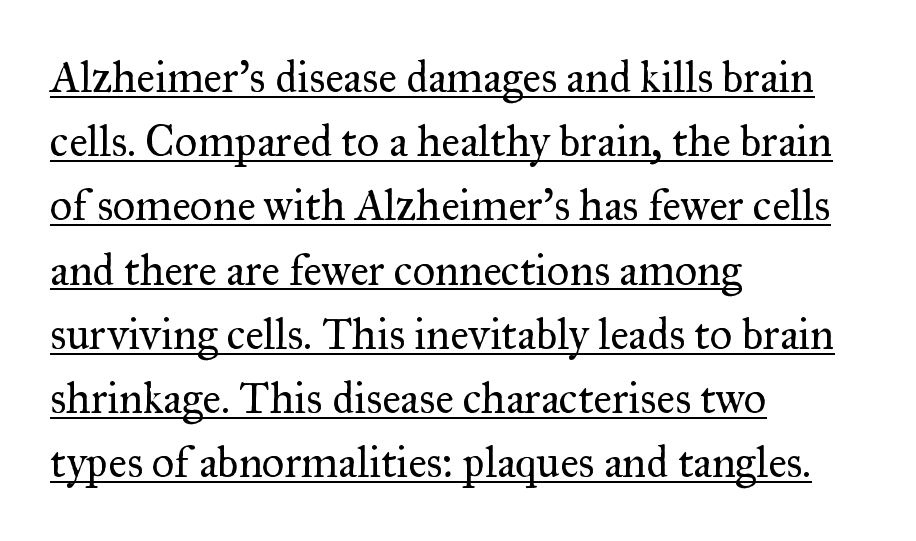
Font category for this specimen: serif. Layout note: lines flush left. The rendering uses a moderate line-height, typical for paragraphs. You could not count columns in this text — the font is proportionally spaced. It's the straight-up-and-down kind of type. Every word sits above its own underline.
